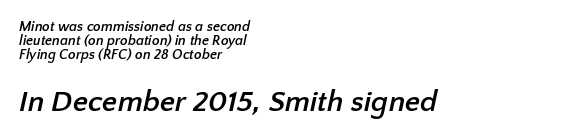
Does the leading feel generous? Not at all — it's pinched. This is sans-serif lettering, the kind often seen on screens and signage. The type is set solid horizontally, with unmodified tracking. The ragged edge is on the right, which tells us the setting is flush left. Think of a printed novel: that variable character pitch is what you see here. Typesetter's note — lower block bumped up in size, upper block left smaller.
